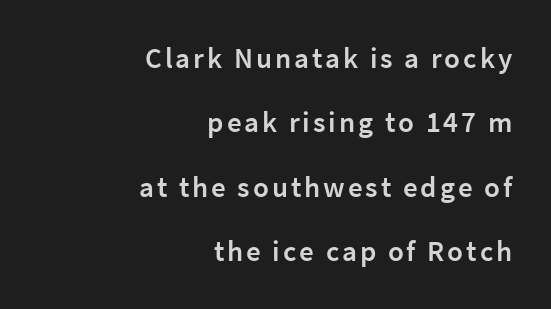
{"serif": "no", "italic": "no", "bold": "semi", "weight": "semibold", "width": "normal", "stroke_contrast": "low", "x_height": "medium", "monospaced": "no", "underline": "no", "align": "right", "line_spacing": "loose", "line_spacing_ratio": 2.22, "glyph_px": 29}
